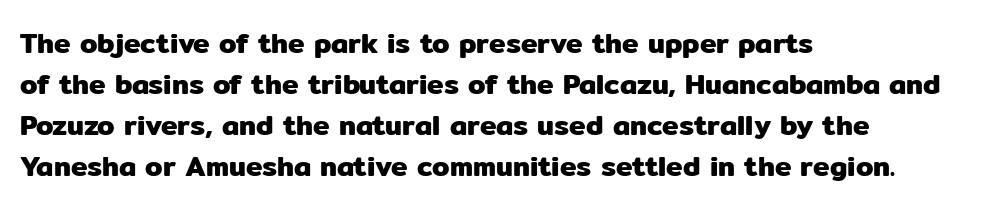
{"serif": "no", "italic": "no", "width": "normal", "stroke_contrast": "low", "x_height": "medium", "monospaced": "no", "underline": "no", "align": "left", "line_spacing": "normal", "line_spacing_ratio": 1.47, "letter_spacing": "normal", "letter_spacing_em": 0.0, "glyph_px": 28}
